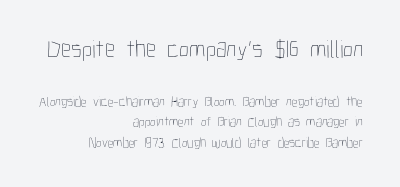
No chunkiness to these letters — they're not bold. Inter-character spacing is left at the font's built-in metrics. The compositor pushed each line to the right boundary. The typography opts for an upright posture over an oblique one.
